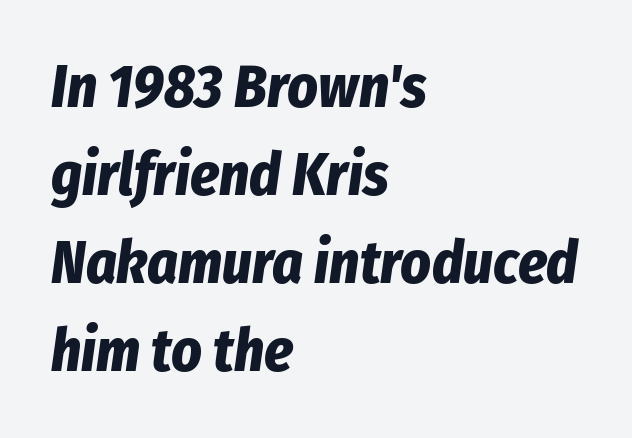
Summary of vertical rhythm: regular, with standard interline spacing. Think of a printed novel: that variable character pitch is what you see here. In terms of weight, the rendering is a true, heavy bold. The axis of the letterforms is tilted away from vertical.
